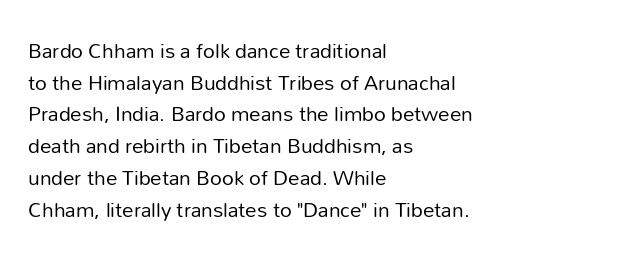
A roman cut, with each character standing at attention. Line spacing here is normal. The text block is weighted toward the left margin, trailing off unevenly rightward. Lines of text with bare space underneath. Nothing unusual about the tracking: characters are spaced as the font intends. A quiet, ordinary-to-light weight characterises the typeface.
